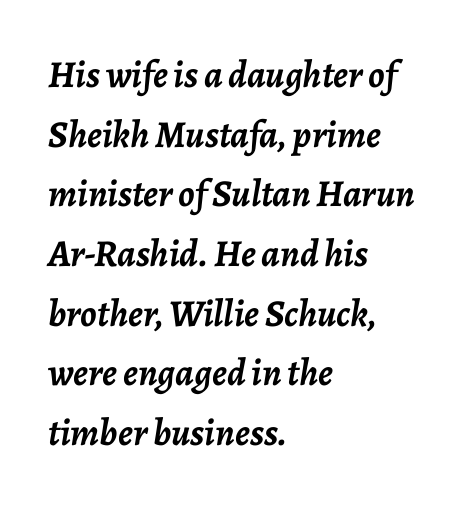
Q: Is the text bold? A: Yes.
Q: Is the text italic (slanted)? A: Yes, it leans right by about 7 degrees.
Q: Is the text underlined? A: No.
Q: How is the paragraph aligned? A: Left-aligned.
Q: Is the spacing between letters normal or unusually wide? A: Normal.
Q: Is the spacing between lines tight, normal or loose? A: Normal.
Q: Width (condensed, normal, or wide)? A: Normal.
Q: Stroke contrast? A: Low.
Q: x-height? A: Medium.
Q: Monospaced? A: No.
